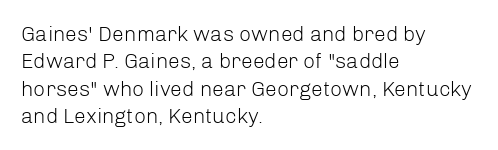
The image shows 21 px text type, upright; set left-aligned, normal line spacing (1.3x), normal letter spacing, not underlined.
